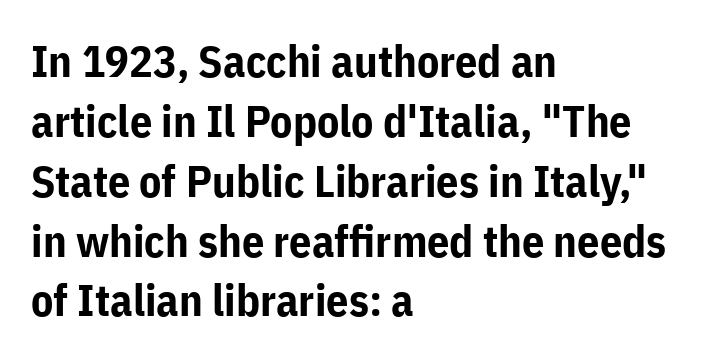
The image shows 44 px bold sans-serif type, upright; set left-aligned, normal line spacing (1.36x), normal letter spacing, not underlined; low stroke contrast and a medium x-height.
